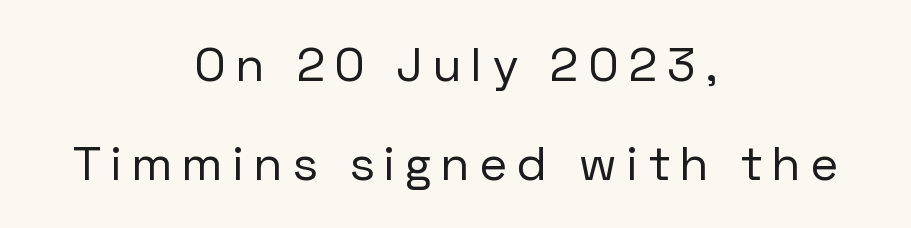
The weight would be labelled regular, book, light, or lighter still. This is roman type, the default non-slanted kind. Any mark beneath the type? The region is blank. The letters carry no serifs — their stems end cleanly without finishing strokes.
